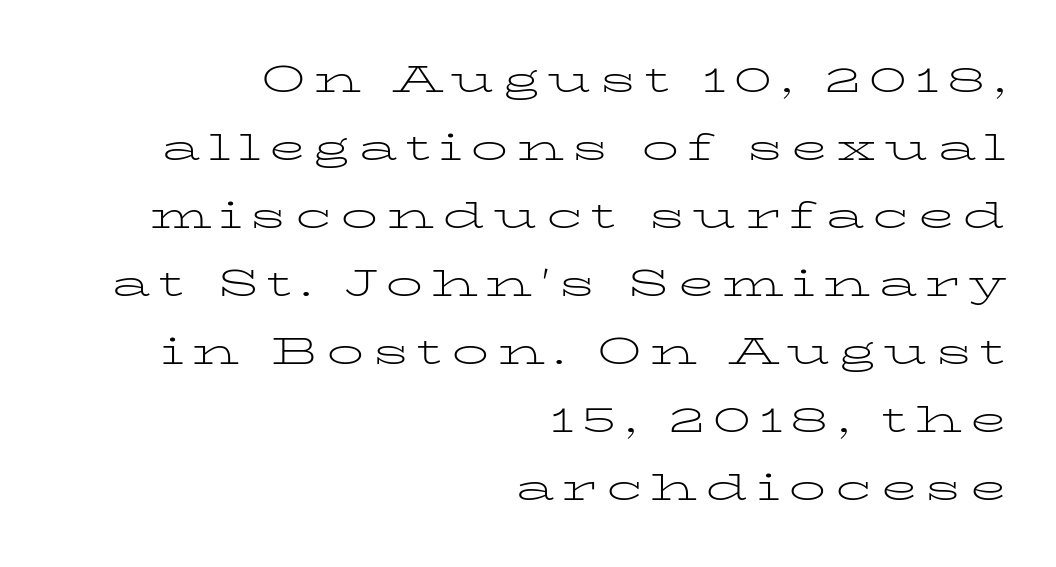
Check under the words: just untouched page. Glyph-to-glyph distance is far greater than everyday printed text. Observe the serifs anchoring each vertical stroke in this sample. Leftover space on each line is placed entirely before the opening word.
